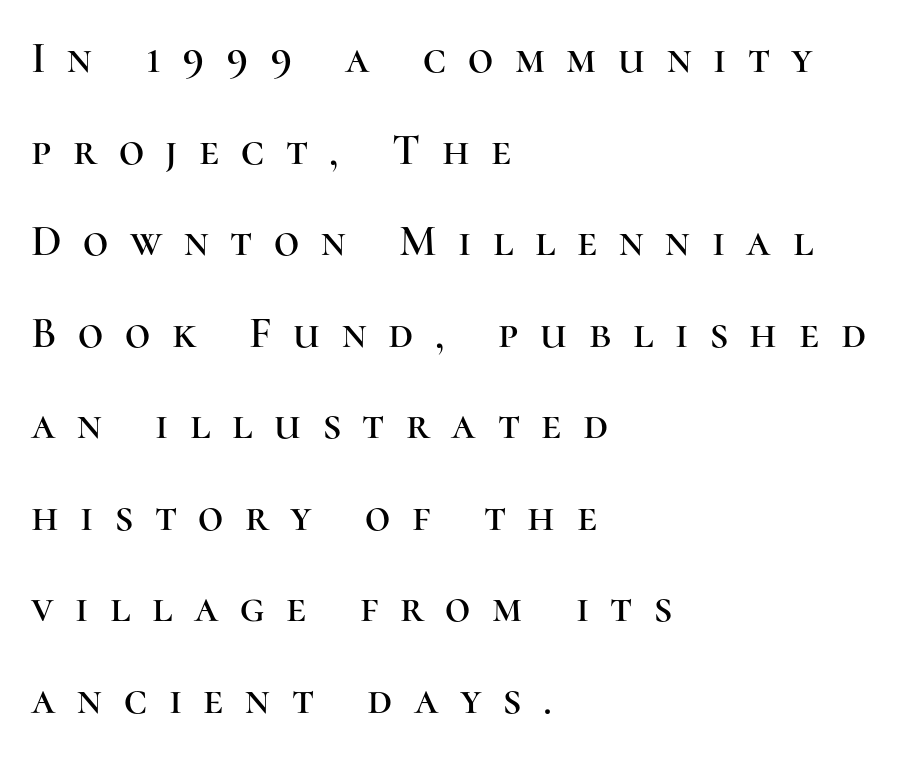
The image shows 44 px serif type, upright; set left-aligned, loose line spacing (2.08x), unusually wide letter spacing (+0.49 em), not underlined; high stroke contrast and a medium x-height.
